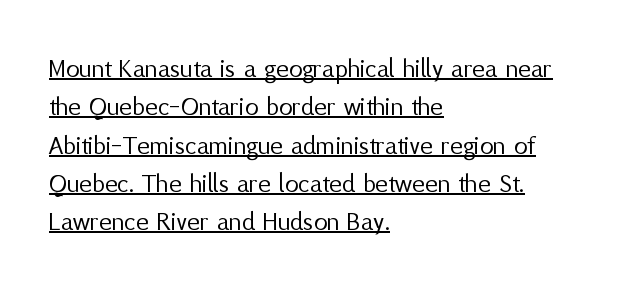
The image shows 27 px text type, upright; set left-aligned, normal line spacing (1.42x), normal letter spacing, underlined.
